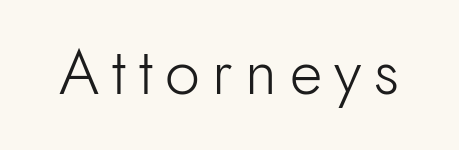
{"serif": "no", "italic": "no", "bold": "no", "weight": "light", "width": "normal", "x_height": "small", "monospaced": "no", "underline": "no", "letter_spacing": "wide", "letter_spacing_em": 0.2, "glyph_px": 63}
